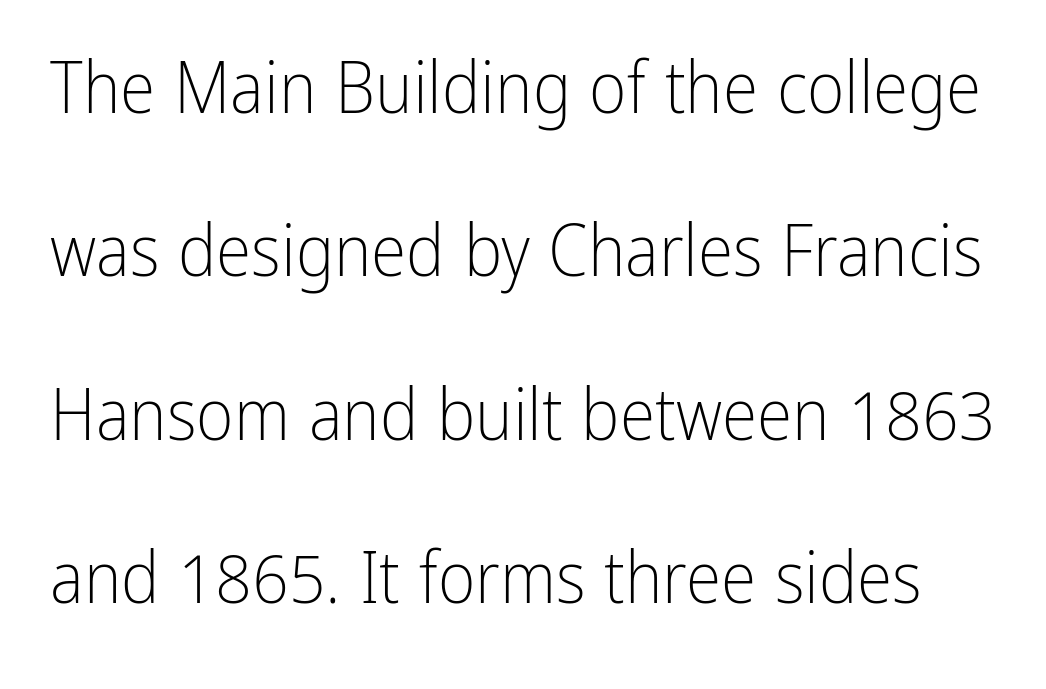
{"serif": "no", "italic": "no", "bold": "no", "weight": "light", "width": "condensed", "stroke_contrast": "low", "x_height": "medium", "monospaced": "no", "underline": "no", "line_spacing": "loose", "line_spacing_ratio": 2.27, "letter_spacing": "normal", "letter_spacing_em": 0.0, "glyph_px": 72}
